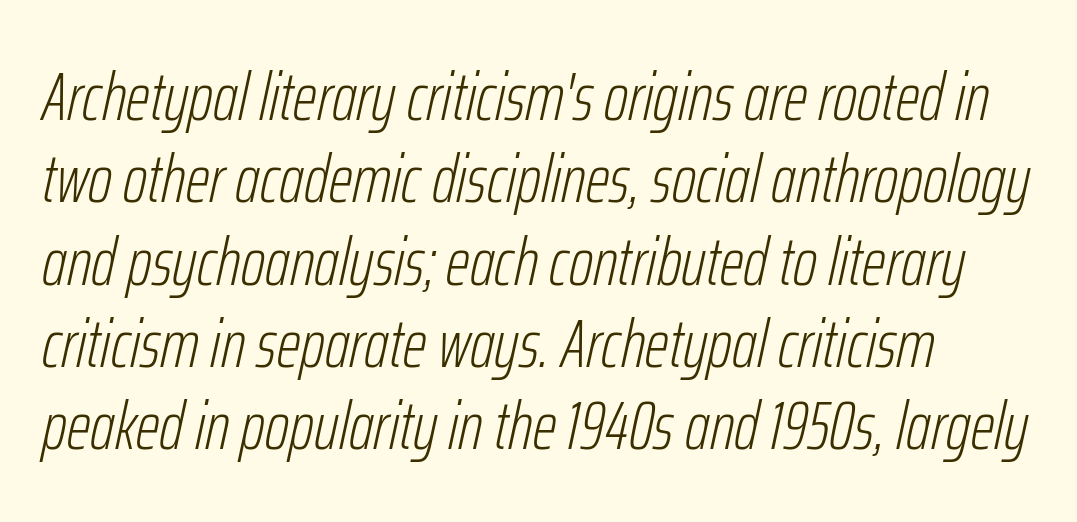
{"italic": "yes", "lean": "right", "slant_degrees": 12, "bold": "no", "weight": "light", "width": "condensed", "stroke_contrast": "low", "x_height": "medium", "monospaced": "no", "underline": "no", "align": "left", "line_spacing_ratio": 1.21, "letter_spacing": "normal", "letter_spacing_em": 0.0, "glyph_px": 68}
